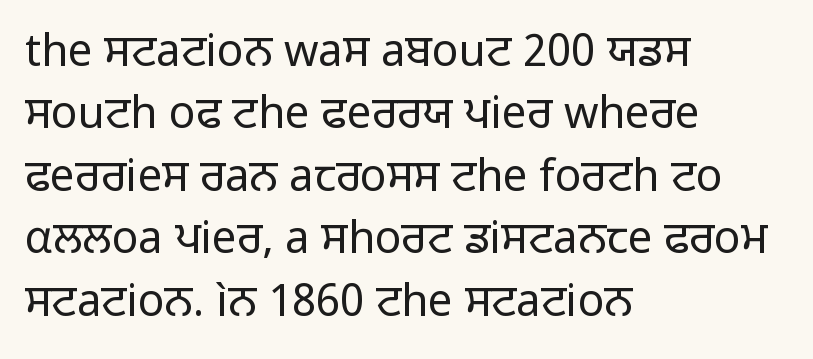
{"serif": "no", "italic": "no", "bold": "no", "weight": "regular", "width": "normal", "stroke_contrast": "low", "x_height": "medium", "monospaced": "no", "underline": "no", "align": "left", "line_spacing": "normal", "line_spacing_ratio": 1.42, "letter_spacing": "normal", "letter_spacing_em": 0.0, "glyph_px": 44}
